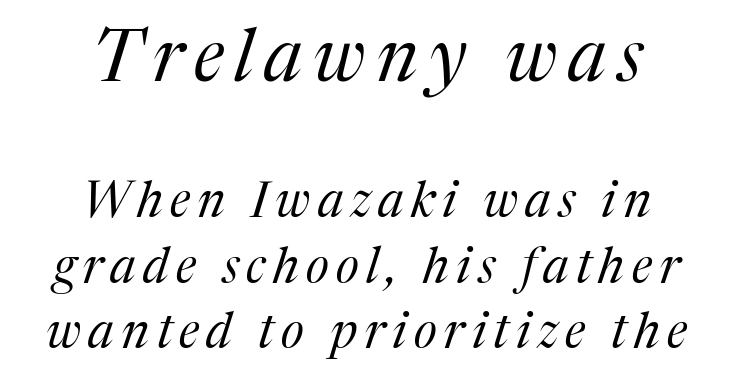
The image shows 73 px regular-weight serif type, italic (leaning right); set centered, normal line spacing (1.33x), not underlined; the first (top) block is 1.49x larger; medium stroke contrast and a medium x-height.
